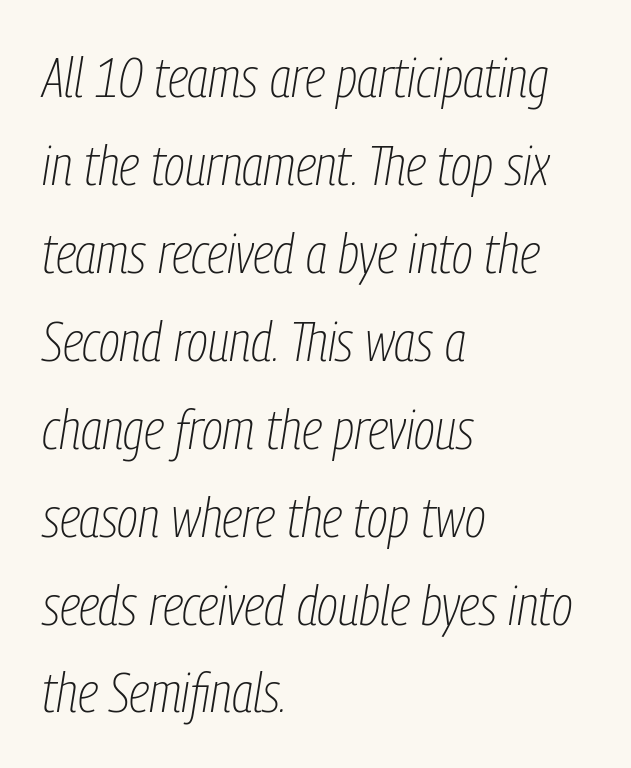
An italicized treatment has been applied to the whole sample. What's the leading like? Ordinary, nothing unusual. This sample has the flowing, uneven cadence of proportional lettering. A typesetter would call this zero additional tracking.
